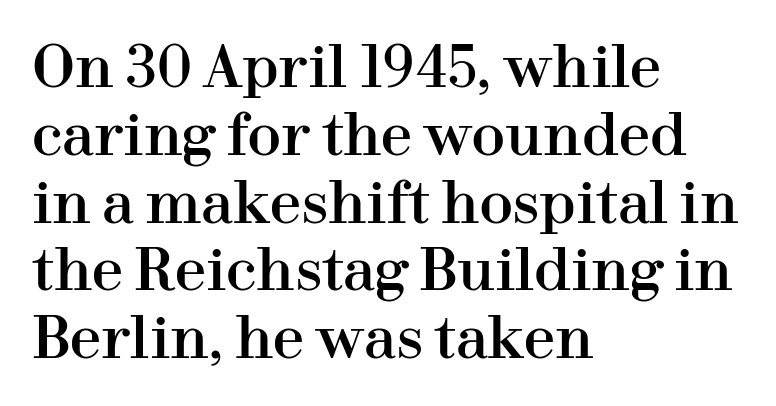
Q: Is the text italic (slanted)? A: No, it is upright.
Q: Is the typeface a serif or a sans-serif typeface? A: Serif.
Q: Is the text underlined? A: No.
Q: How is the paragraph aligned? A: Left-aligned.
Q: Is the spacing between letters normal or unusually wide? A: Normal.
Q: Width (condensed, normal, or wide)? A: Normal.
Q: Stroke contrast? A: High.
Q: x-height? A: Medium.
Q: Monospaced? A: No.
